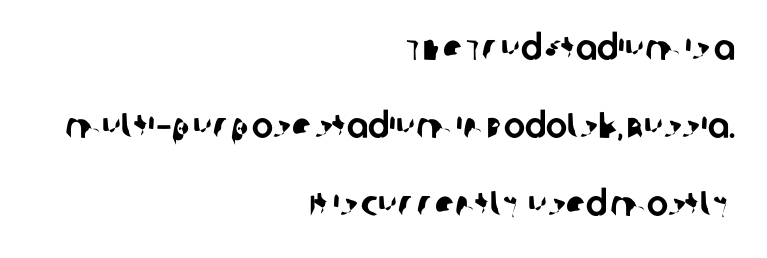
The ragged edge is on the left, which tells us the setting is flush right. You could not count columns in this text — the font is proportionally spaced. Has an underline been added? It has not. Regarding serifs, this sample does without them. In terms of letterspacing, this is plain default setting.
